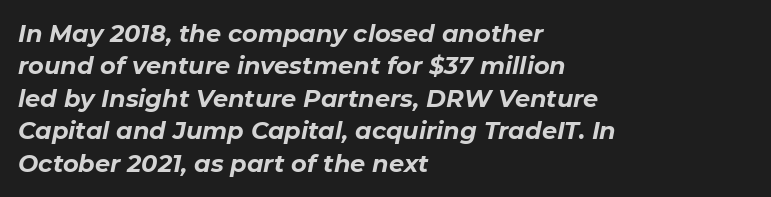
The passage shown is emphatically bold. Whoever set this chose a conventional vertical rhythm. The passage shown leans; its letterforms are oblique. The setting favours the left margin, as ordinary paragraphs usually do. Bare-footed words on every line.
